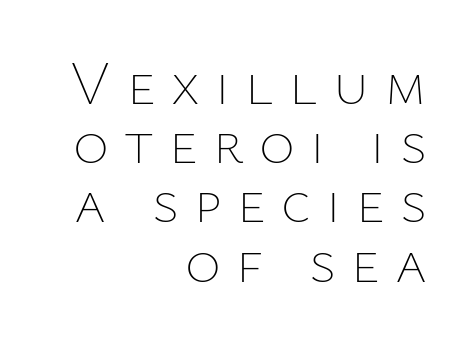
Q: Is the text bold? A: No.
Q: Is the text italic (slanted)? A: No, it is upright.
Q: Is the text underlined? A: No.
Q: How is the paragraph aligned? A: Right-aligned.
Q: Is the spacing between letters normal or unusually wide? A: Unusually wide.
Q: Is the spacing between lines tight, normal or loose? A: Tight.
Q: Width (condensed, normal, or wide)? A: Normal.
Q: Stroke contrast? A: Low.
Q: x-height? A: Medium.
Q: Monospaced? A: No.
